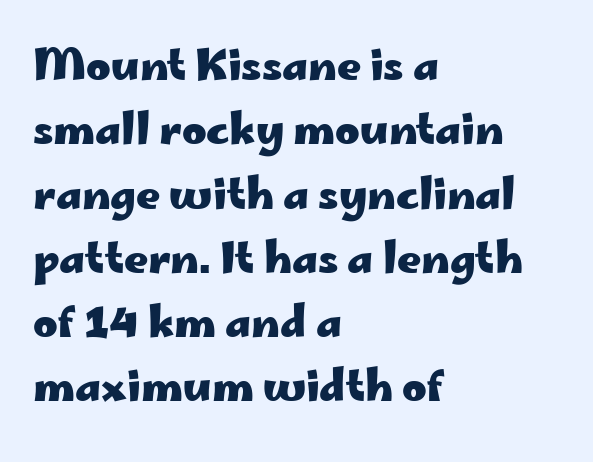
Q: Is the text bold? A: Yes.
Q: Is the text italic (slanted)? A: No, it is upright.
Q: Is the typeface a serif or a sans-serif typeface? A: Sans-serif.
Q: Is the text underlined? A: No.
Q: How is the paragraph aligned? A: Left-aligned.
Q: Is the spacing between letters normal or unusually wide? A: Normal.
Q: Is the spacing between lines tight, normal or loose? A: Normal.
Q: Width (condensed, normal, or wide)? A: Wide.
Q: Stroke contrast? A: Low.
Q: x-height? A: Small.
Q: Monospaced? A: No.
